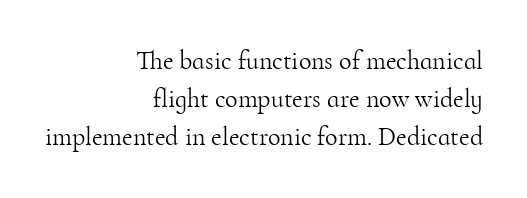
{"italic": "no", "bold": "no", "underline": "no", "align": "right", "line_spacing": "normal", "line_spacing_ratio": 1.47, "letter_spacing": "normal", "letter_spacing_em": 0.0, "glyph_px": 26}
